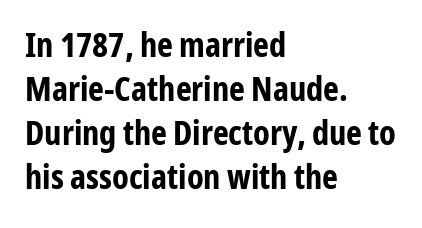
This is heavy type, rendered in bold. The words here are not underlined. Visually the block forms a straight wall on the left and a jagged coastline on the right. The passage shown has conventional tracking throughout. The lines sit at an ordinary, default distance from one another. Here the designer chose a conventional face with non-uniform glyph widths.
